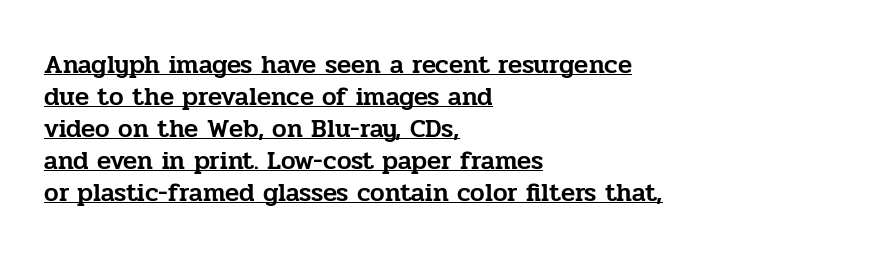
{"italic": "no", "underline": "yes", "align": "left", "line_spacing_ratio": 1.23, "letter_spacing": "normal", "letter_spacing_em": 0.0, "glyph_px": 26}
